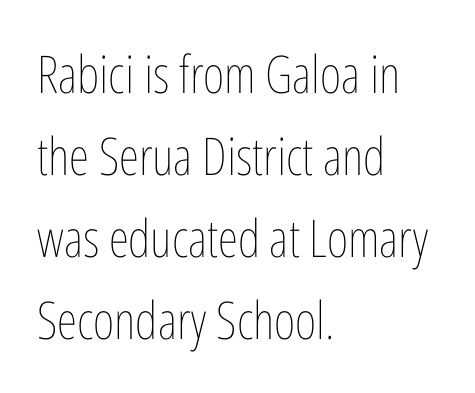
Style check: upright. Stems and bowls with no extra thickness — not bold. Leftover space on each line is placed entirely after the last word. Characters follow at the spacing the type designer built in. Spacing verdict: proportional, widths tailored to each character.
